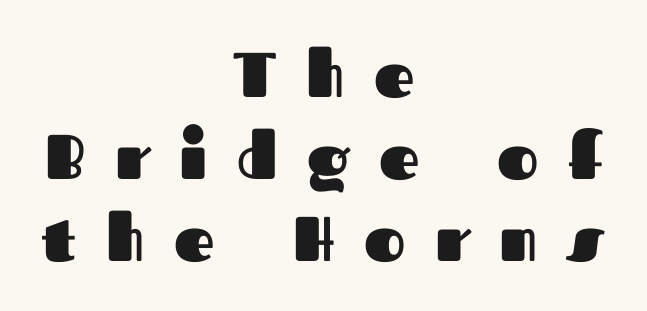
I'd call this a sans setting — the letters go barefoot. Think of a printed novel: that variable character pitch is what you see here. This sample keeps an unexceptional amount of space between lines. Vertical strokes here are truly vertical. Caption: bold face, heavy strokes. The paragraph shown floats in the horizontal middle.
